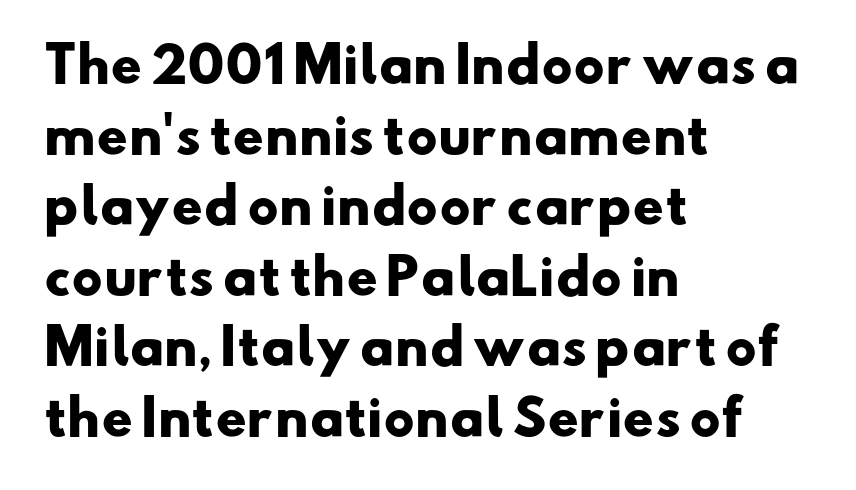
Q: Is the text bold? A: Yes.
Q: Is the typeface a serif or a sans-serif typeface? A: Sans-serif.
Q: Is the text underlined? A: No.
Q: How is the paragraph aligned? A: Left-aligned.
Q: Is the spacing between letters normal or unusually wide? A: Normal.
Q: Is the spacing between lines tight, normal or loose? A: Normal.
Q: Width (condensed, normal, or wide)? A: Wide.
Q: Stroke contrast? A: Low.
Q: x-height? A: Small.
Q: Monospaced? A: No.
